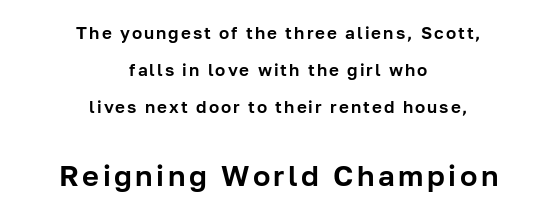
Every row of glyphs is offset so its center matches the block's center. Note: smaller setting up top, larger setting below. The rendering shows plain stroke endings on the letterforms — a sans-serif design. The letters advance in unequal steps, a hallmark of proportional type.
